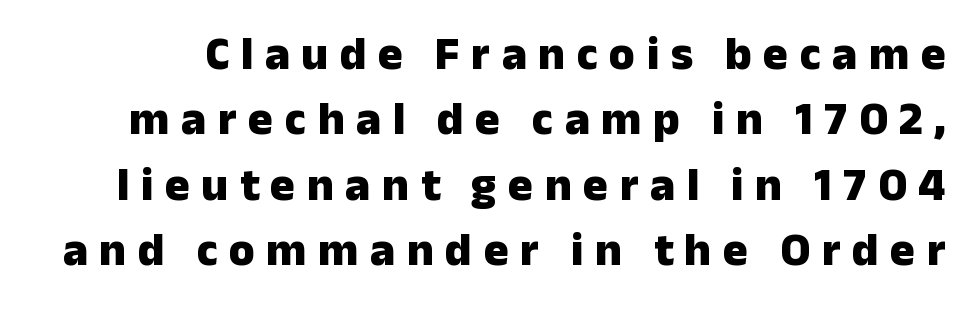
{"serif": "no", "italic": "no", "bold": "yes", "weight": "heavy", "width": "normal", "stroke_contrast": "low", "x_height": "medium", "monospaced": "no", "underline": "no", "line_spacing": "normal", "line_spacing_ratio": 1.39, "letter_spacing": "wide", "letter_spacing_em": 0.24, "glyph_px": 47}
